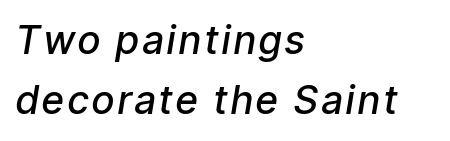
The image shows 39 px semibold, condensed type, italic (leaning right); set left-aligned, normal line spacing (1.54x), not underlined; low stroke contrast and a medium x-height.
